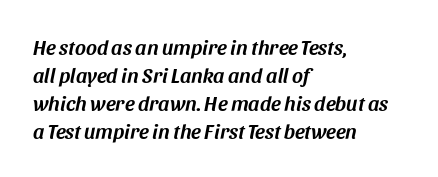
Which margin do the lines hug? The left one — the right edge is uneven. Italic? Definitely — the glyphs are oblique. Each word holds together tightly as a unit, with standard inter-letter gaps. This rendering features lettering with no underline. The block of text has a typical density, with ordinary space between rows.
